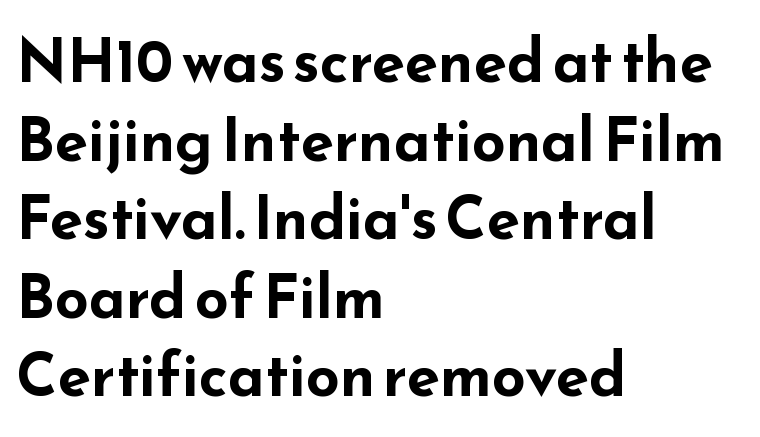
Q: Is the text bold? A: Yes.
Q: Is the text italic (slanted)? A: No, it is upright.
Q: Is the typeface a serif or a sans-serif typeface? A: Sans-serif.
Q: Is the text underlined? A: No.
Q: How is the paragraph aligned? A: Left-aligned.
Q: Is the spacing between letters normal or unusually wide? A: Normal.
Q: Is the spacing between lines tight, normal or loose? A: Normal.
Q: Width (condensed, normal, or wide)? A: Wide.
Q: Stroke contrast? A: Low.
Q: x-height? A: Small.
Q: Monospaced? A: No.
